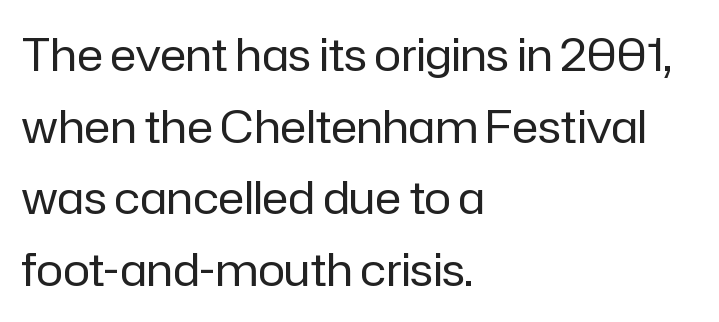
The image shows 45 px regular-weight sans-serif type, upright; set left-aligned, normal line spacing (1.59x), normal letter spacing, not underlined; low stroke contrast and a medium x-height.
